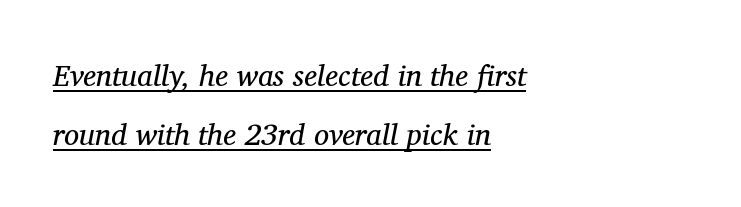
The image shows 30 px regular-weight serif type, italic (leaning right); set left-aligned, loose line spacing (1.97x), normal letter spacing, underlined; medium stroke contrast and a medium x-height.
